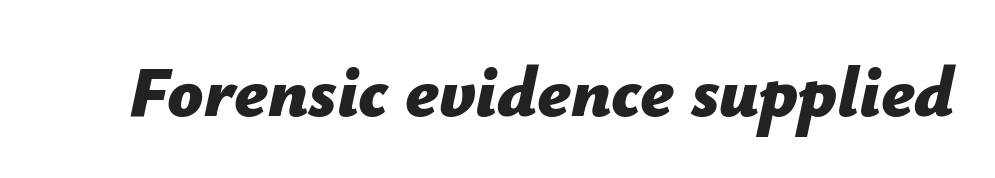
The rendering uses natural spacing where letterforms have individual widths. Plenty of ink on the page — the face is bold. Each row of text sits above clean, open space. Observe the ordinary spacing: letters are neighbours, not strangers. The face used here has a pronounced slope to its letters.
